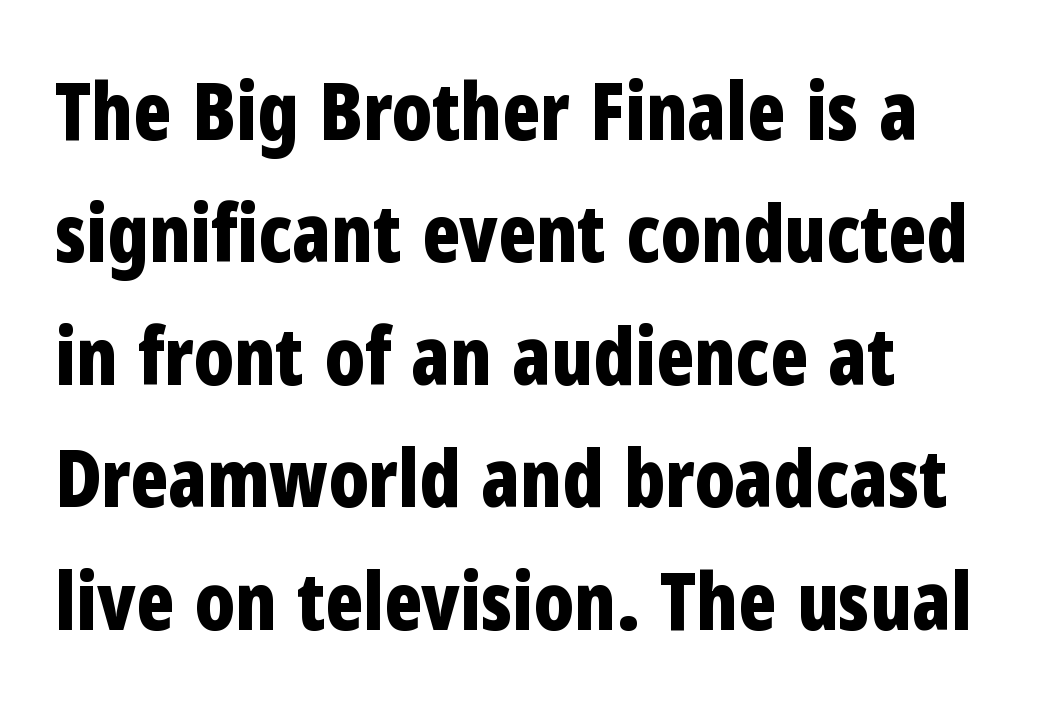
Q: Is the text bold? A: Yes.
Q: Is the text italic (slanted)? A: No, it is upright.
Q: Is the typeface a serif or a sans-serif typeface? A: Sans-serif.
Q: Is the text underlined? A: No.
Q: How is the paragraph aligned? A: Left-aligned.
Q: Is the spacing between letters normal or unusually wide? A: Normal.
Q: Is the spacing between lines tight, normal or loose? A: Normal.
Q: Width (condensed, normal, or wide)? A: Condensed.
Q: Stroke contrast? A: Low.
Q: x-height? A: Medium.
Q: Monospaced? A: No.
